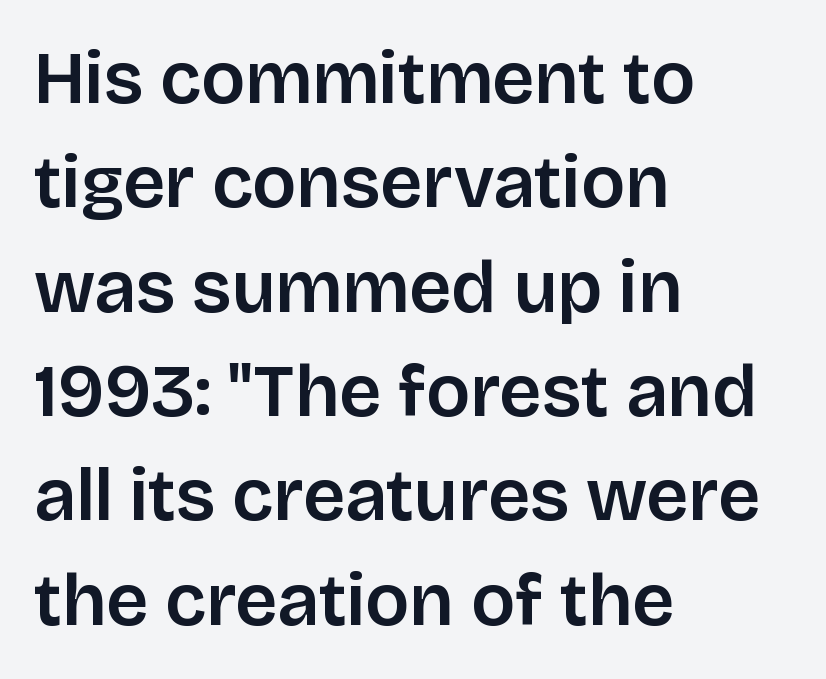
{"serif": "no", "italic": "no", "width": "normal", "stroke_contrast": "low", "x_height": "large", "monospaced": "no", "underline": "no", "align": "left", "line_spacing": "normal", "line_spacing_ratio": 1.41, "letter_spacing": "normal", "letter_spacing_em": 0.0, "glyph_px": 74}
